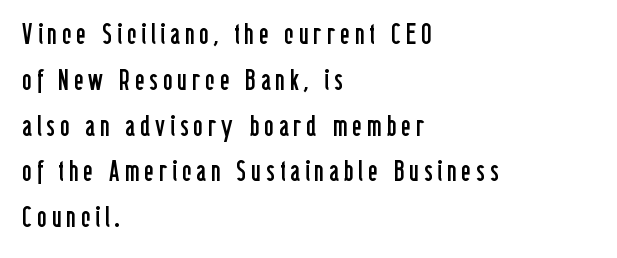
Q: Is the text bold? A: No.
Q: Is the text italic (slanted)? A: No, it is upright.
Q: Is the typeface a serif or a sans-serif typeface? A: Sans-serif.
Q: Is the text underlined? A: No.
Q: How is the paragraph aligned? A: Left-aligned.
Q: Is the spacing between lines tight, normal or loose? A: Normal.
Q: Width (condensed, normal, or wide)? A: Condensed.
Q: Stroke contrast? A: Low.
Q: x-height? A: Medium.
Q: Monospaced? A: No.
